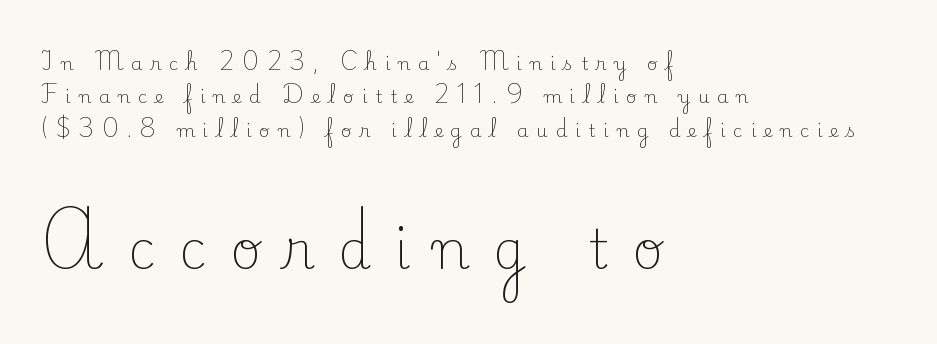
The rag falls on the right side of this text block. The passage shown is typeset with a serif family. Which chunk is bigger? The second one — the bottom block dwarfs the top. Descender tails drop into unmarked territory. You can tell it's not italic because the verticals are truly vertical.
